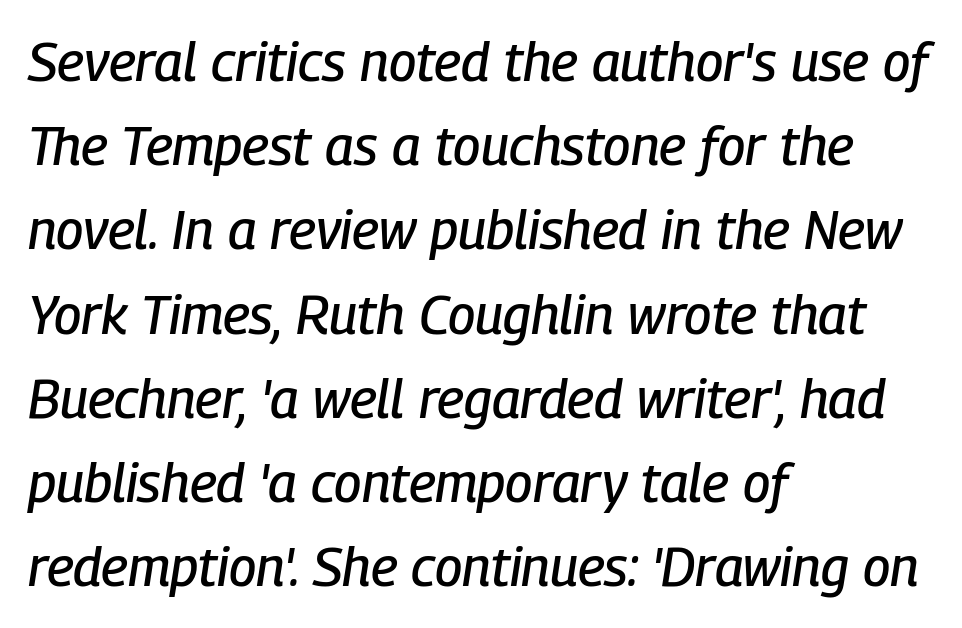
{"italic": "yes", "lean": "right", "slant_degrees": 9, "width": "condensed", "stroke_contrast": "low", "x_height": "medium", "monospaced": "no", "underline": "no", "align": "left", "line_spacing": "normal", "line_spacing_ratio": 1.56, "letter_spacing": "normal", "letter_spacing_em": 0.0, "glyph_px": 54}
